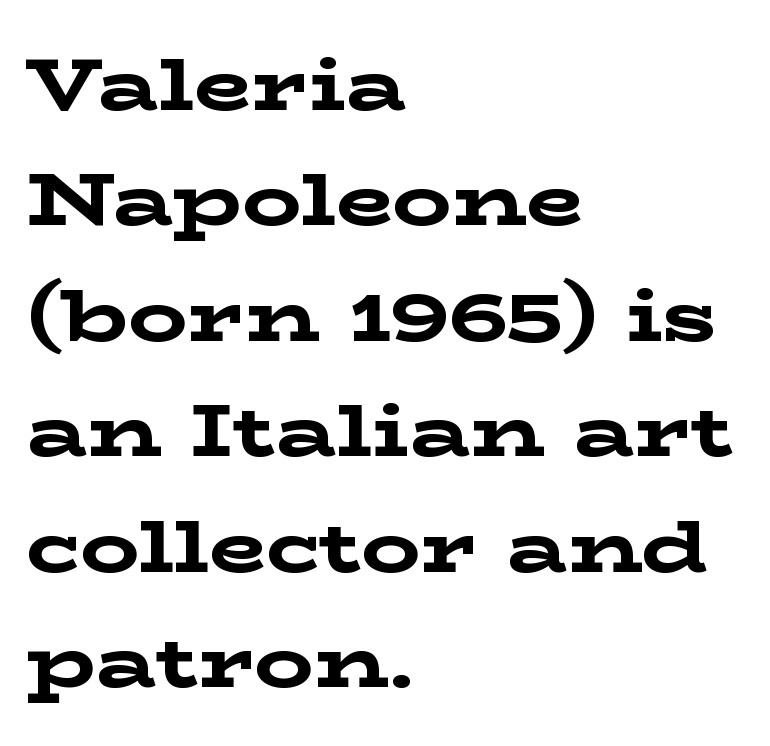
The image shows 74 px bold, wide serif type, upright; set left-aligned, normal line spacing (1.56x), normal letter spacing, not underlined; low stroke contrast and a medium x-height.
